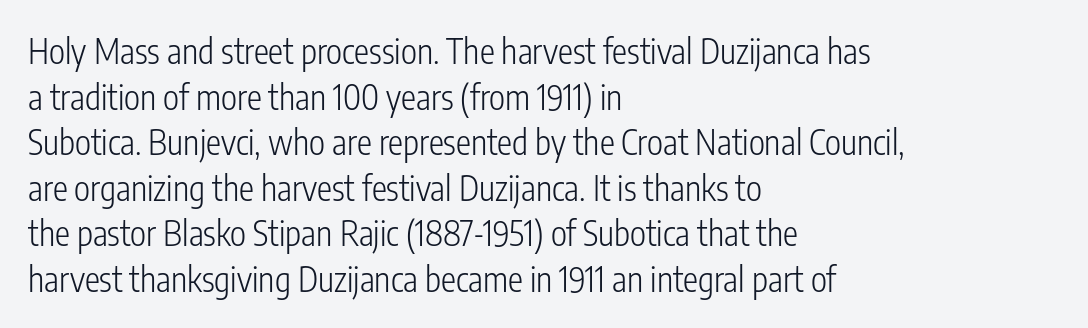
{"serif": "no", "italic": "no", "bold": "no", "weight": "light", "width": "condensed", "stroke_contrast": "low", "x_height": "medium", "monospaced": "no", "underline": "no", "align": "left", "line_spacing": "normal", "line_spacing_ratio": 1.34, "letter_spacing": "normal", "letter_spacing_em": 0.0, "glyph_px": 34}
